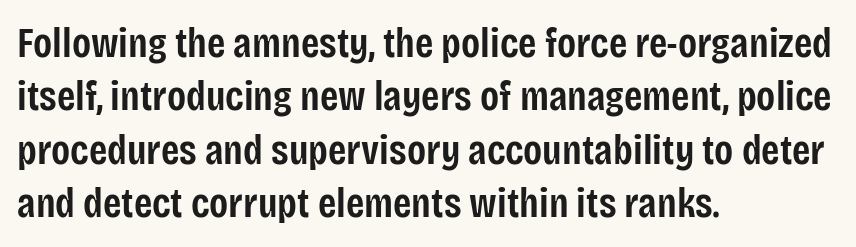
Q: Is the text bold? A: Semi-bold.
Q: Is the text italic (slanted)? A: No, it is upright.
Q: Is the typeface a serif or a sans-serif typeface? A: Sans-serif.
Q: Is the text underlined? A: No.
Q: How is the paragraph aligned? A: Left-aligned.
Q: Is the spacing between letters normal or unusually wide? A: Normal.
Q: Is the spacing between lines tight, normal or loose? A: Normal.
Q: Width (condensed, normal, or wide)? A: Condensed.
Q: Stroke contrast? A: Low.
Q: x-height? A: Large.
Q: Monospaced? A: No.
